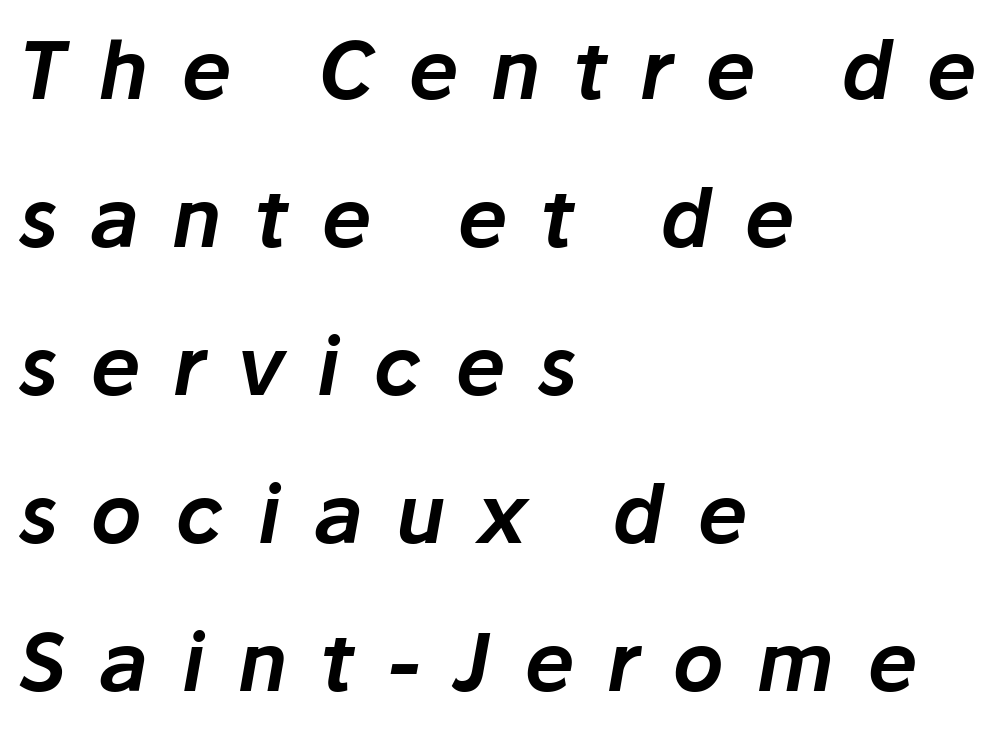
Q: Is the text italic (slanted)? A: Yes, it leans right by about 10 degrees.
Q: Is the text underlined? A: No.
Q: How is the paragraph aligned? A: Left-aligned.
Q: Is the spacing between letters normal or unusually wide? A: Unusually wide.
Q: Width (condensed, normal, or wide)? A: Normal.
Q: Stroke contrast? A: Low.
Q: x-height? A: Medium.
Q: Monospaced? A: No.
